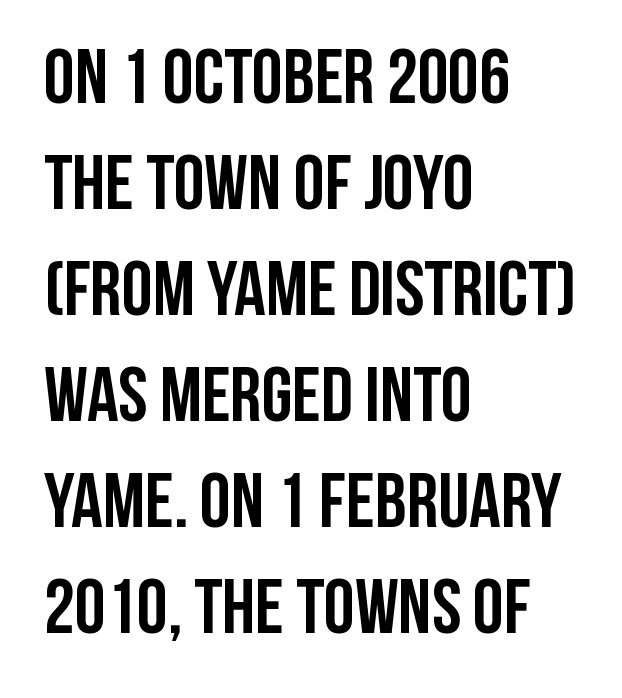
Q: Is the text bold? A: Yes.
Q: Is the text italic (slanted)? A: No, it is upright.
Q: Is the typeface a serif or a sans-serif typeface? A: Sans-serif.
Q: Is the text underlined? A: No.
Q: How is the paragraph aligned? A: Left-aligned.
Q: Is the spacing between letters normal or unusually wide? A: Normal.
Q: Is the spacing between lines tight, normal or loose? A: Normal.
Q: Width (condensed, normal, or wide)? A: Condensed.
Q: Stroke contrast? A: Low.
Q: x-height? A: Large.
Q: Monospaced? A: No.
